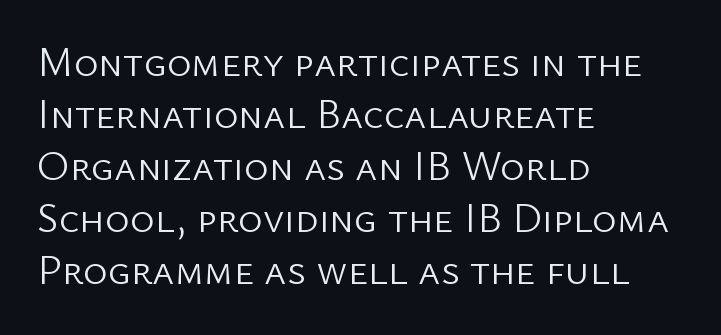
The string is rendered with underlining switched off. The letters advance in unequal steps, a hallmark of proportional type. The font family rendered here belongs to the sans-serif group. Standard letterfit; no display-style spreading of the glyphs. The letterforms sit at book weight or below.
